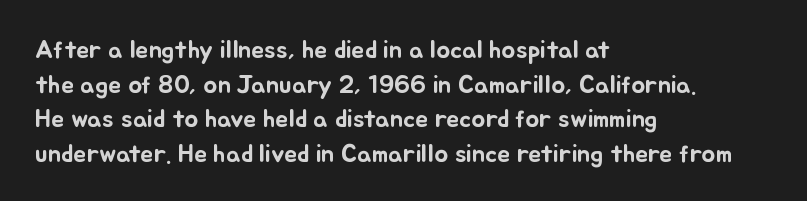
{"italic": "no", "underline": "no", "align": "left", "line_spacing": "normal", "line_spacing_ratio": 1.33, "letter_spacing": "normal", "letter_spacing_em": 0.0, "glyph_px": 26}
